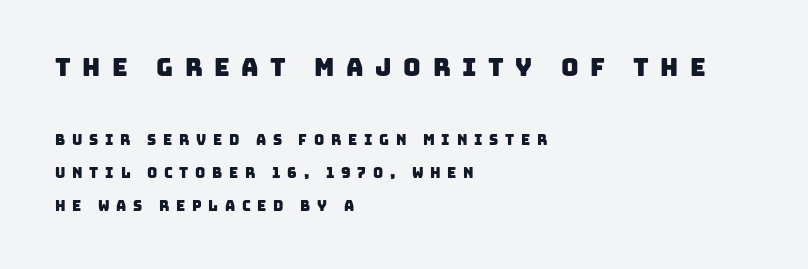
The image shows 24 px text type; set left-aligned, loose line spacing (2.39x), unusually wide letter spacing (+0.48 em), not underlined; the first (top) block is 1.71x larger.
